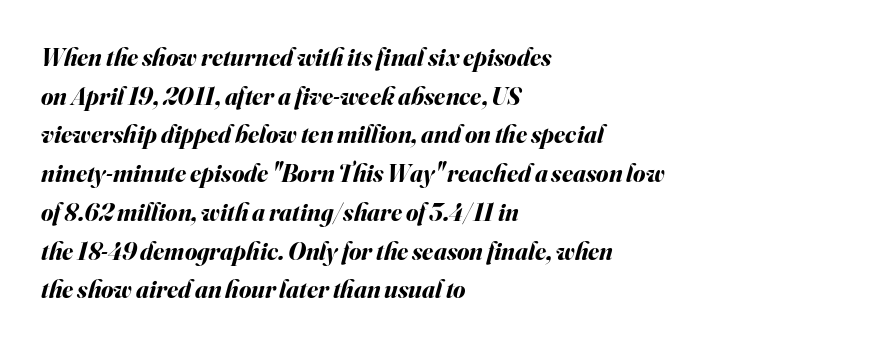
The image shows 25 px bold type, italic (leaning right); set left-aligned, normal line spacing (1.55x), normal letter spacing, not underlined.
